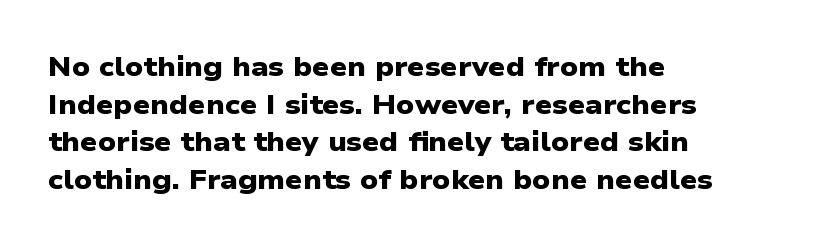
Q: Is the text bold? A: Yes.
Q: Is the text underlined? A: No.
Q: How is the paragraph aligned? A: Left-aligned.
Q: Is the spacing between letters normal or unusually wide? A: Normal.
Q: Is the spacing between lines tight, normal or loose? A: Normal.
